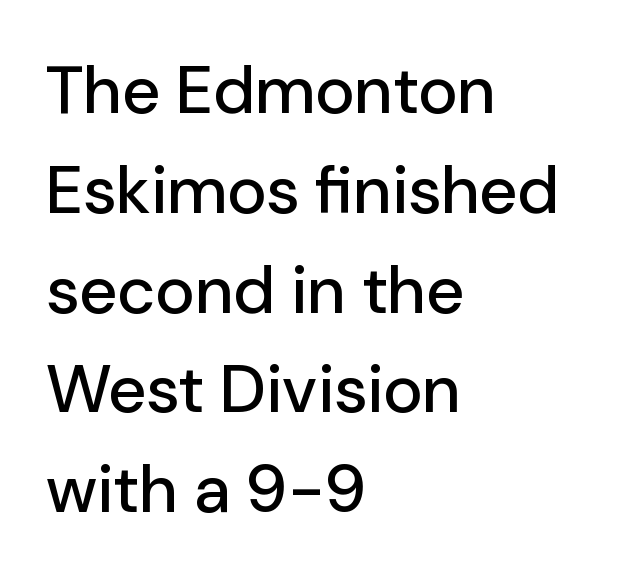
Q: Is the text italic (slanted)? A: No, it is upright.
Q: Is the typeface a serif or a sans-serif typeface? A: Sans-serif.
Q: Is the text underlined? A: No.
Q: How is the paragraph aligned? A: Left-aligned.
Q: Is the spacing between letters normal or unusually wide? A: Normal.
Q: Is the spacing between lines tight, normal or loose? A: Normal.
Q: Width (condensed, normal, or wide)? A: Normal.
Q: Stroke contrast? A: Low.
Q: x-height? A: Medium.
Q: Monospaced? A: No.
